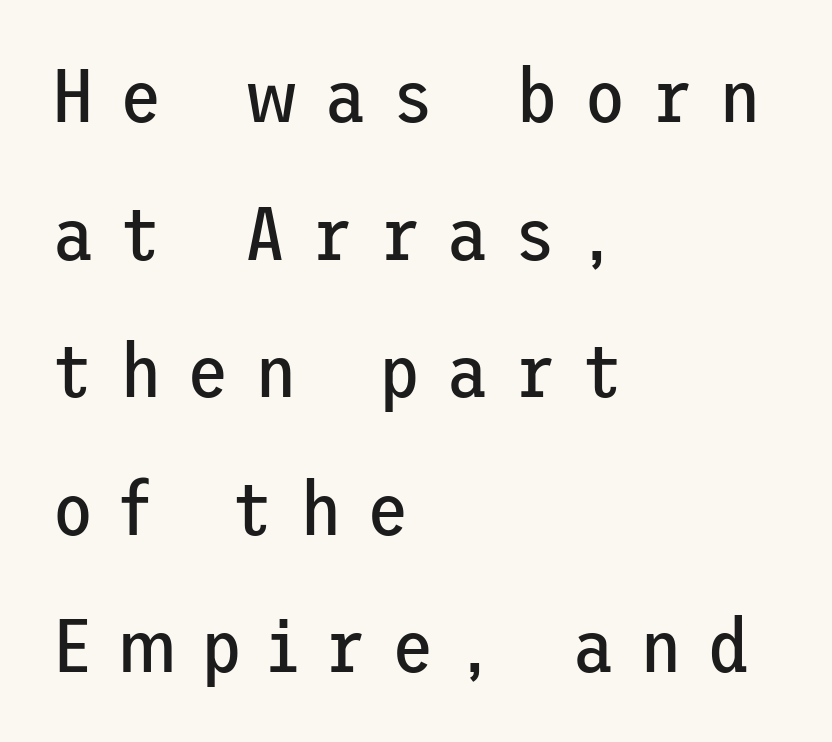
Only glyphs here, with clear space below each row. The font's upright variant was chosen for this text. A typesetter would call this heavily tracked-out type. Vertical stems look standard width or narrower in stroke.
